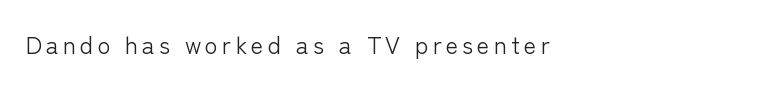
{"italic": "no", "bold": "no", "underline": "no", "align": "left", "glyph_px": 24}
